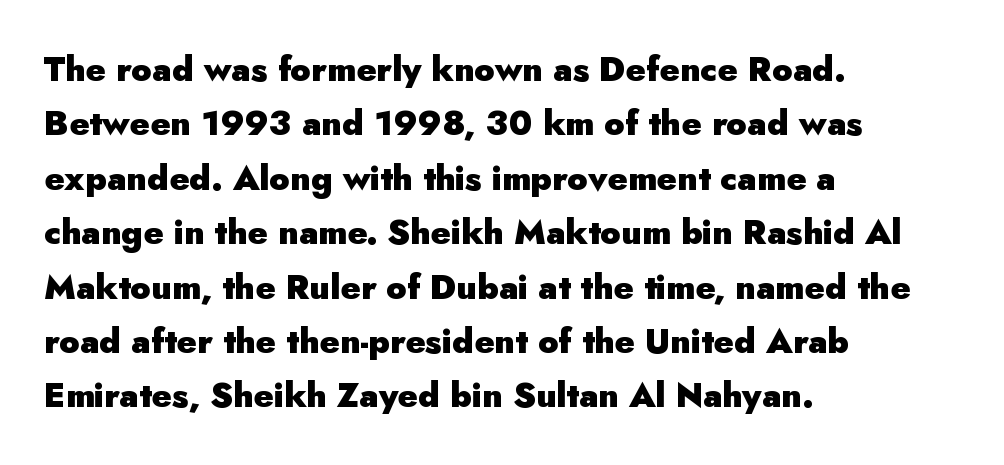
{"serif": "no", "italic": "no", "bold": "yes", "weight": "heavy", "width": "normal", "stroke_contrast": "low", "x_height": "small", "monospaced": "no", "underline": "no", "align": "left", "line_spacing": "normal", "line_spacing_ratio": 1.6, "letter_spacing": "normal", "letter_spacing_em": 0.0, "glyph_px": 34}
